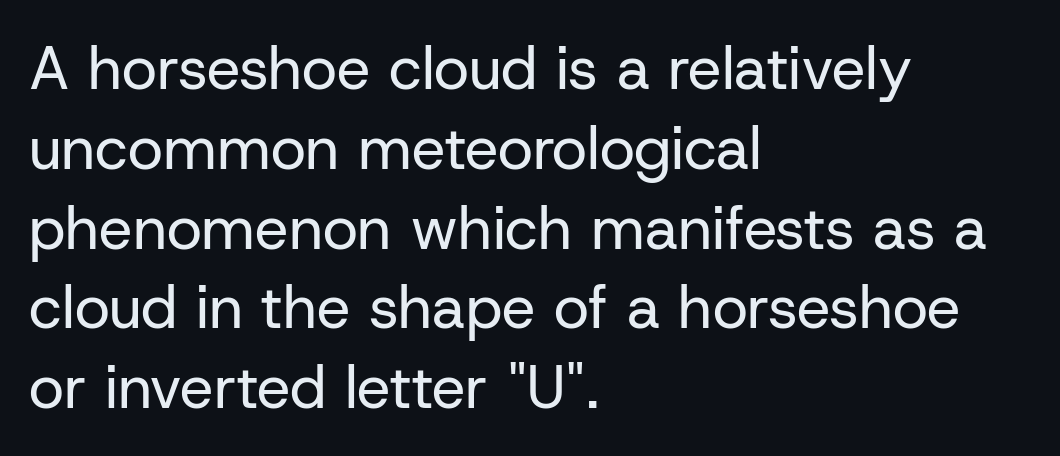
Look at the tracking — it's just the regular setting, nothing added. No extra ink here — the face is not bold. The axis of the letterforms is exactly vertical. The strip under each line holds only bare page. Line beginnings align vertically; line endings do not. Looks like regular typesetting: each glyph gets only the width it needs.
